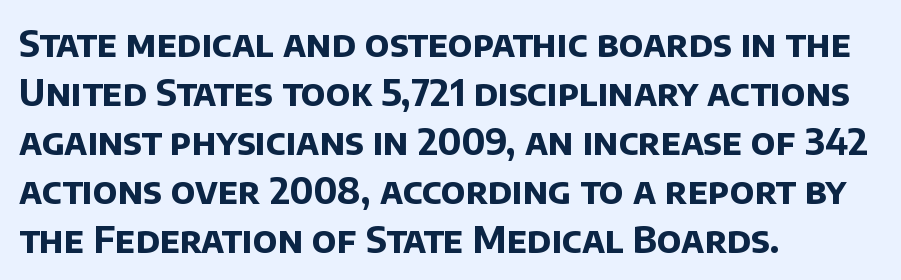
{"serif": "no", "bold": "yes", "weight": "bold", "width": "normal", "stroke_contrast": "low", "x_height": "large", "monospaced": "no", "underline": "no", "align": "left", "line_spacing": "normal", "line_spacing_ratio": 1.36, "letter_spacing": "normal", "letter_spacing_em": 0.0, "glyph_px": 36}
